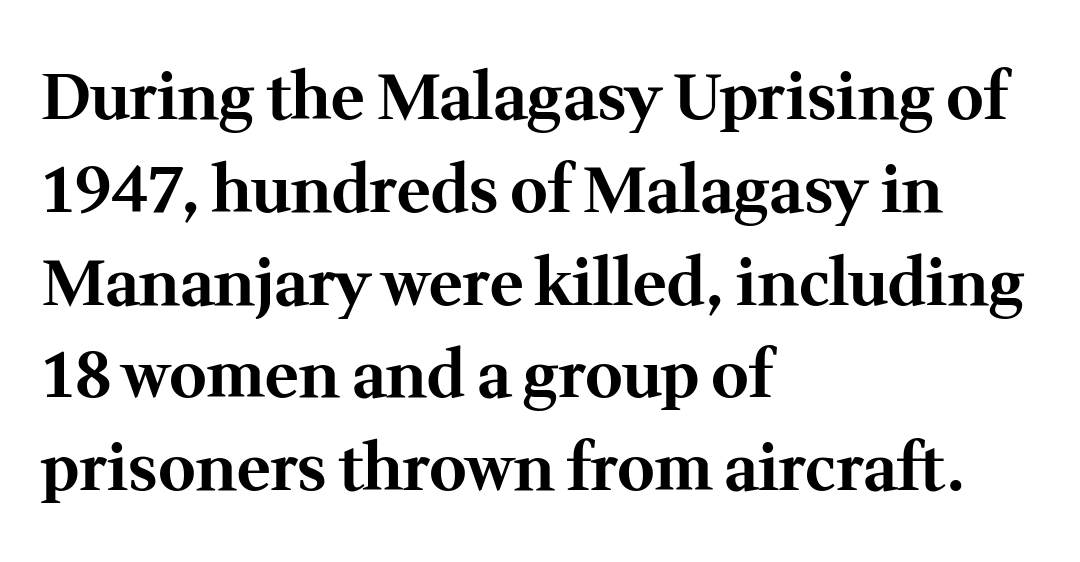
This sample keeps an unexceptional amount of space between lines. Line starts are locked; line ends wander. A typesetter would call this proportional, since set widths differ per character. Tall strokes in this sample are plumb rather than angled. Underlining? Definitely not there.
